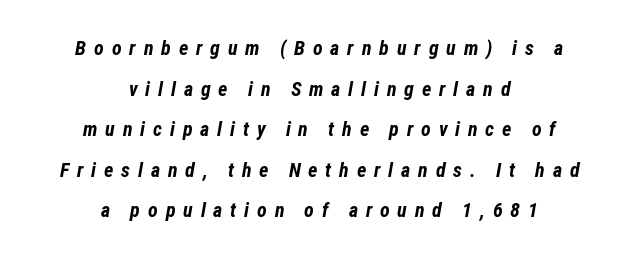
Q: Is the text bold? A: Yes.
Q: Is the text italic (slanted)? A: Yes, it leans right by about 12 degrees.
Q: Is the text underlined? A: No.
Q: How is the paragraph aligned? A: Centered.
Q: Is the spacing between letters normal or unusually wide? A: Unusually wide.
Q: Is the spacing between lines tight, normal or loose? A: Loose.
